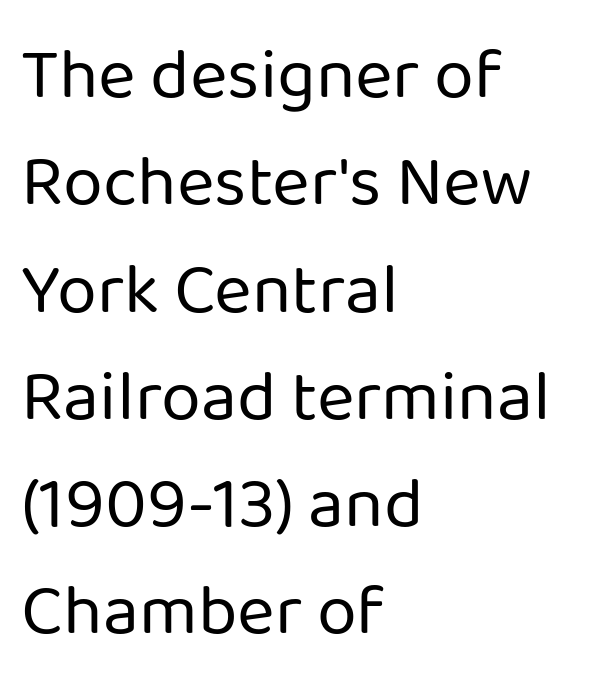
Bold? No — there's no thickening of the strokes. No word sits above an underline. Is this a fixed-width face? No — the glyphs have proportional, varying widths. This sample uses a sans-serif face.
